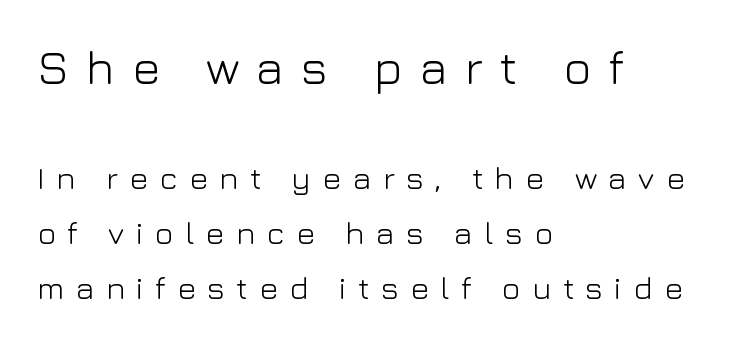
Q: Is the text bold? A: No.
Q: Is the text italic (slanted)? A: No, it is upright.
Q: Is the typeface a serif or a sans-serif typeface? A: Sans-serif.
Q: Is the text underlined? A: No.
Q: How is the paragraph aligned? A: Left-aligned.
Q: Is the spacing between letters normal or unusually wide? A: Unusually wide.
Q: Which block of text is set in a larger size, the first (top) or the second (bottom)? A: The first (top) one.
Q: Width (condensed, normal, or wide)? A: Normal.
Q: Stroke contrast? A: Low.
Q: x-height? A: Medium.
Q: Monospaced? A: No.
